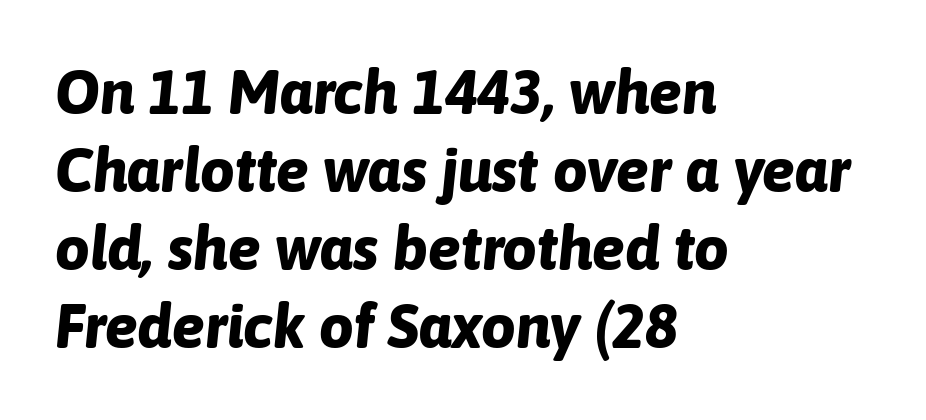
Q: Is the text bold? A: Yes.
Q: Is the text italic (slanted)? A: Yes, it leans right by about 6 degrees.
Q: Is the text underlined? A: No.
Q: How is the paragraph aligned? A: Left-aligned.
Q: Is the spacing between letters normal or unusually wide? A: Normal.
Q: Is the spacing between lines tight, normal or loose? A: Normal.
Q: Width (condensed, normal, or wide)? A: Normal.
Q: Stroke contrast? A: Low.
Q: x-height? A: Medium.
Q: Monospaced? A: No.
